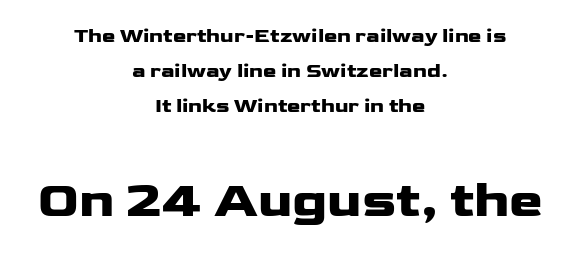
Q: Is the text bold? A: Yes.
Q: Is the text italic (slanted)? A: No, it is upright.
Q: Is the typeface a serif or a sans-serif typeface? A: Sans-serif.
Q: Is the text underlined? A: No.
Q: How is the paragraph aligned? A: Centered.
Q: Is the spacing between letters normal or unusually wide? A: Normal.
Q: Which block of text is set in a larger size, the first (top) or the second (bottom)? A: The second (bottom) one.
Q: Width (condensed, normal, or wide)? A: Wide.
Q: Stroke contrast? A: Low.
Q: x-height? A: Medium.
Q: Monospaced? A: No.
